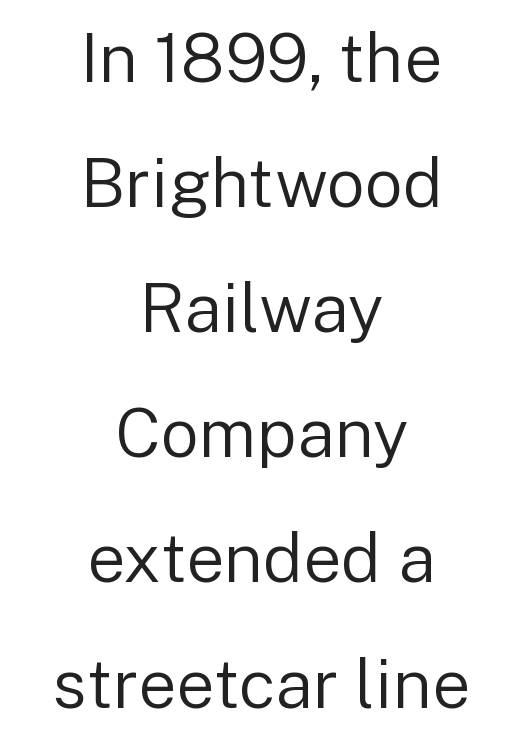
No chunkiness to these letters — they're not bold. This is sans-serif lettering, the kind often seen on screens and signage. Glance below the letters and you will spot only blank space. Horizontal alignment here is central, giving a formal, balanced look.
